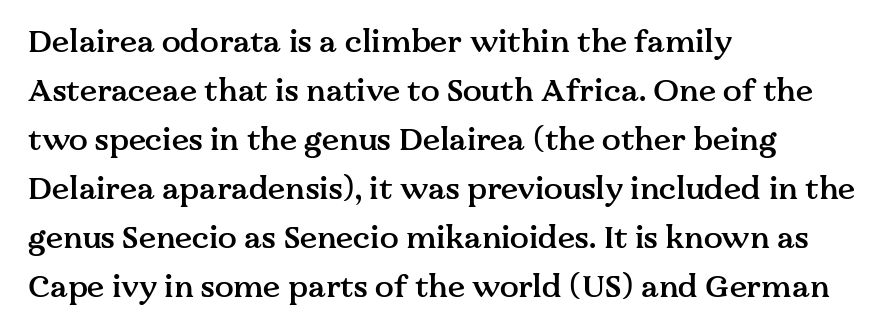
The image shows 31 px semibold serif type, upright; set left-aligned, normal line spacing (1.58x), normal letter spacing, not underlined; medium stroke contrast and a medium x-height.
